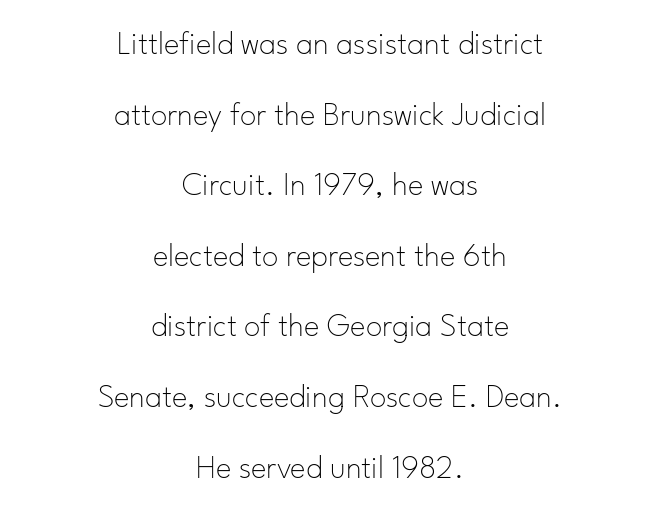
{"serif": "no", "italic": "no", "bold": "no", "weight": "thin", "width": "normal", "stroke_contrast": "low", "x_height": "small", "monospaced": "no", "underline": "no", "align": "center", "line_spacing": "loose", "line_spacing_ratio": 2.14, "letter_spacing": "normal", "letter_spacing_em": 0.0, "glyph_px": 33}
